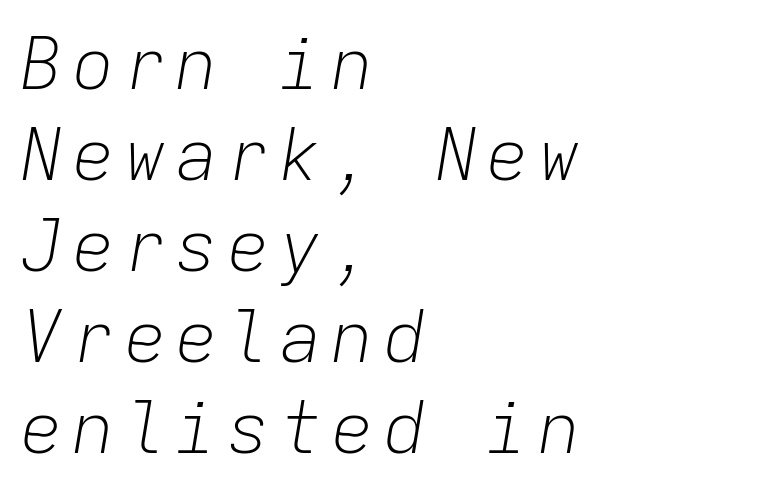
What's the leading like? Ordinary, nothing unusual. Here the designer chose a console-style face with uniform glyph widths. Notice how the passage keeps a crisp vertical edge on the left only. Words float on clear page, feet unadorned.
